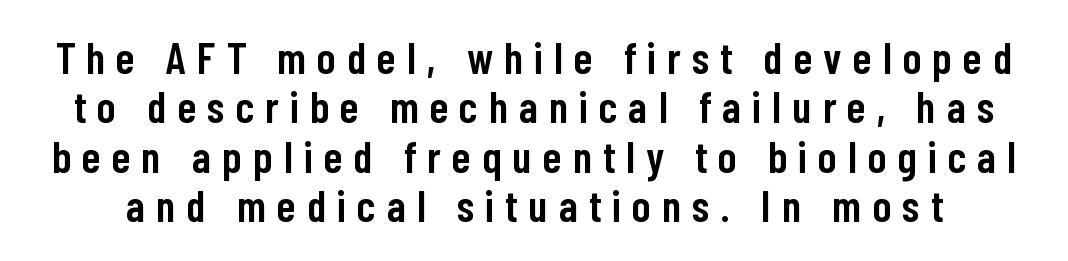
{"serif": "no", "italic": "no", "bold": "semi", "weight": "semibold", "width": "condensed", "stroke_contrast": "low", "x_height": "medium", "monospaced": "no", "underline": "no", "line_spacing": "tight", "line_spacing_ratio": 1.12, "letter_spacing": "wide", "letter_spacing_em": 0.26, "glyph_px": 44}
